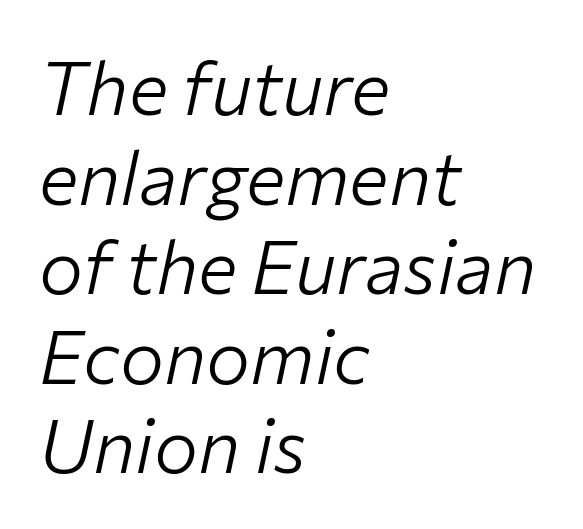
{"italic": "yes", "lean": "right", "slant_degrees": 12, "bold": "no", "weight": "light", "width": "normal", "stroke_contrast": "low", "x_height": "medium", "monospaced": "no", "underline": "no", "align": "left", "line_spacing_ratio": 1.21, "letter_spacing": "normal", "letter_spacing_em": 0.0, "glyph_px": 74}
